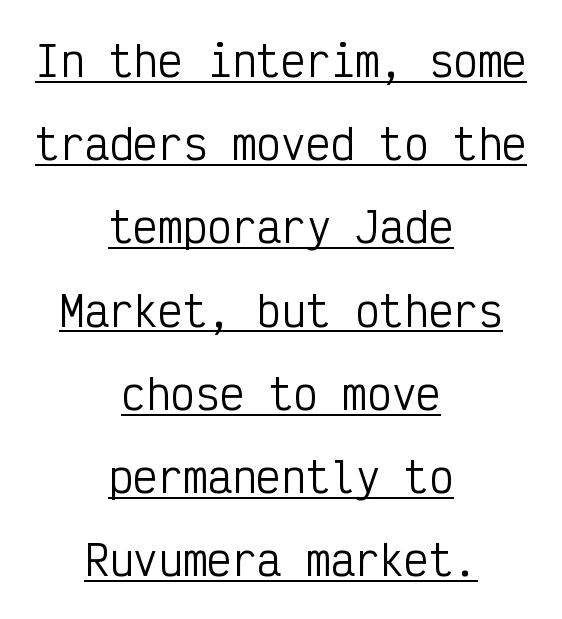
The image shows 41 px regular-weight, condensed sans-serif type, upright, monospaced; set centered, loose line spacing (2.03x), normal letter spacing, underlined; low stroke contrast and a medium x-height.
